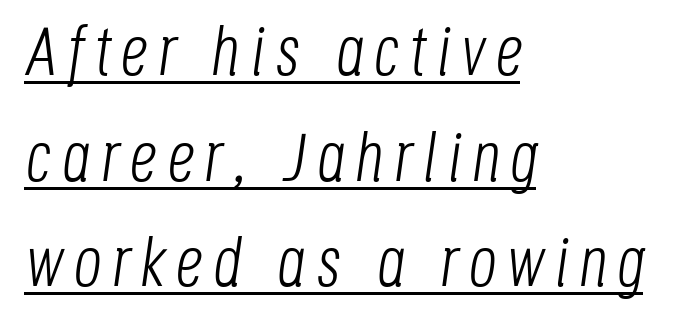
{"italic": "yes", "lean": "right", "slant_degrees": 8, "bold": "no", "weight": "light", "width": "condensed", "stroke_contrast": "low", "x_height": "large", "monospaced": "no", "underline": "yes", "align": "left", "line_spacing": "normal", "line_spacing_ratio": 1.53, "glyph_px": 69}
